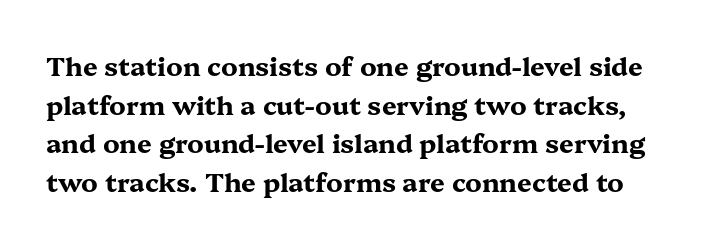
The image shows 26 px bold type, upright; set normal line spacing (1.49x), normal letter spacing, not underlined.
